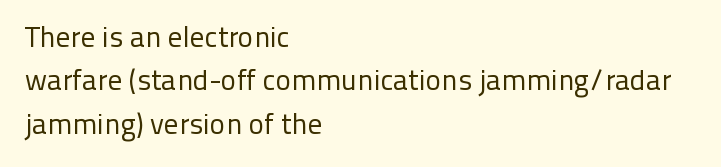
{"serif": "no", "italic": "no", "bold": "no", "weight": "regular", "width": "normal", "stroke_contrast": "low", "x_height": "medium", "monospaced": "no", "underline": "no", "align": "left", "line_spacing": "normal", "line_spacing_ratio": 1.5, "letter_spacing": "normal", "letter_spacing_em": 0.0, "glyph_px": 29}
